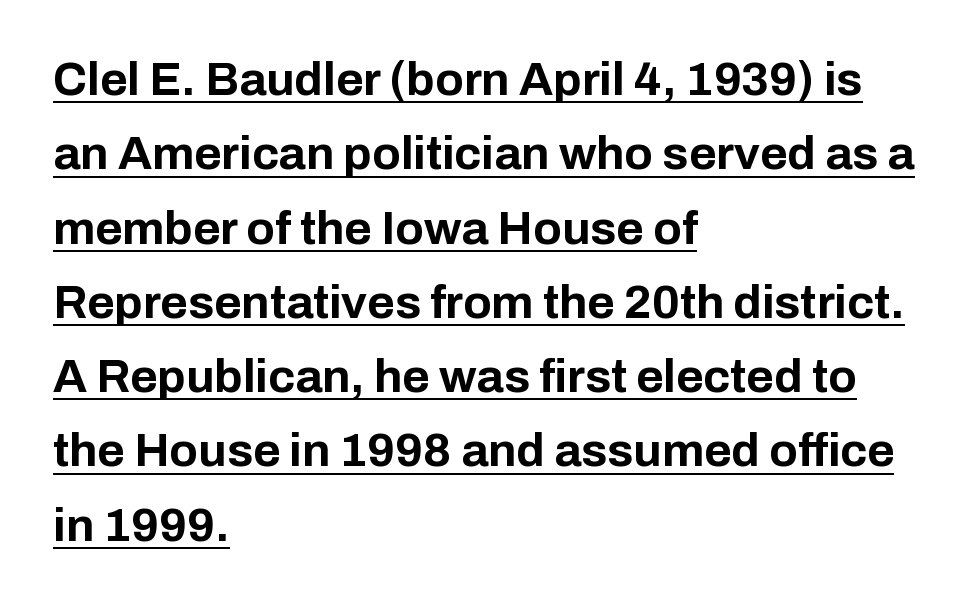
Q: Is the text bold? A: Yes.
Q: Is the text italic (slanted)? A: No, it is upright.
Q: Is the typeface a serif or a sans-serif typeface? A: Sans-serif.
Q: Is the text underlined? A: Yes.
Q: How is the paragraph aligned? A: Left-aligned.
Q: Is the spacing between letters normal or unusually wide? A: Normal.
Q: Is the spacing between lines tight, normal or loose? A: Normal.
Q: Width (condensed, normal, or wide)? A: Normal.
Q: Stroke contrast? A: Low.
Q: x-height? A: Medium.
Q: Monospaced? A: No.
